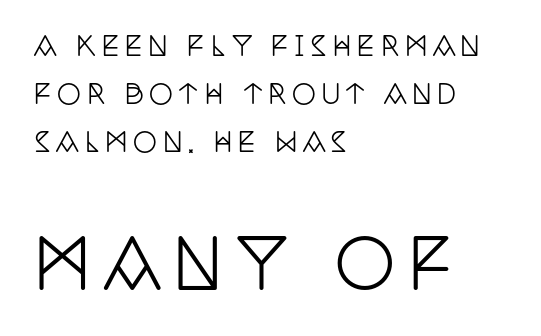
Q: Is the text italic (slanted)? A: No, it is upright.
Q: Is the typeface a serif or a sans-serif typeface? A: Serif.
Q: Is the text underlined? A: No.
Q: How is the paragraph aligned? A: Left-aligned.
Q: Which block of text is set in a larger size, the first (top) or the second (bottom)? A: The second (bottom) one.
Q: Width (condensed, normal, or wide)? A: Condensed.
Q: Stroke contrast? A: Low.
Q: x-height? A: Large.
Q: Monospaced? A: No.
